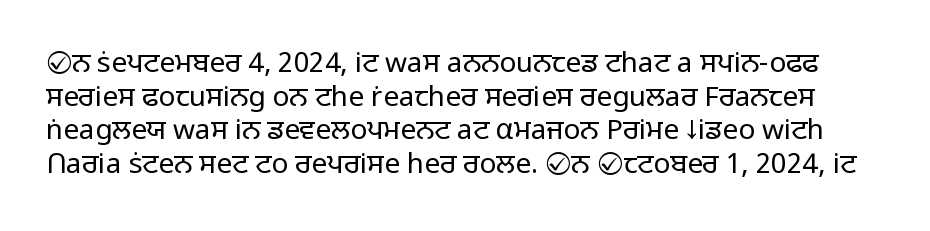
Q: Is the text bold? A: No.
Q: Is the text italic (slanted)? A: No, it is upright.
Q: Is the typeface a serif or a sans-serif typeface? A: Sans-serif.
Q: Is the text underlined? A: No.
Q: Is the spacing between letters normal or unusually wide? A: Normal.
Q: Width (condensed, normal, or wide)? A: Normal.
Q: Stroke contrast? A: Low.
Q: x-height? A: Medium.
Q: Monospaced? A: No.
